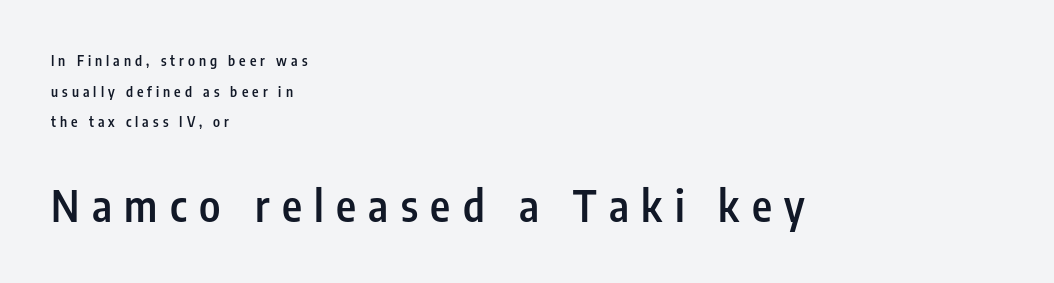
One-word summary of the alignment: left. Character widths vary here, with narrow letters taking less room than wide ones. Words float on clear page, feet unadorned. The type sits square on the baseline with zero lean. The face used here is a semibold: visibly heavier than regular, lighter than bold. Loose tracking; the words dissolve into strings of separated letters.
